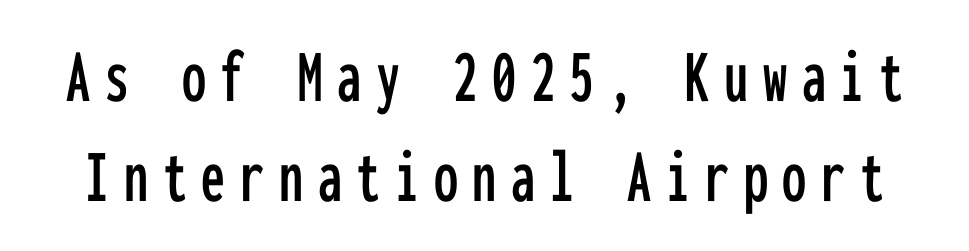
The image shows 77 px condensed sans-serif type, upright, monospaced; set normal line spacing (1.3x), not underlined; low stroke contrast and a medium x-height.
